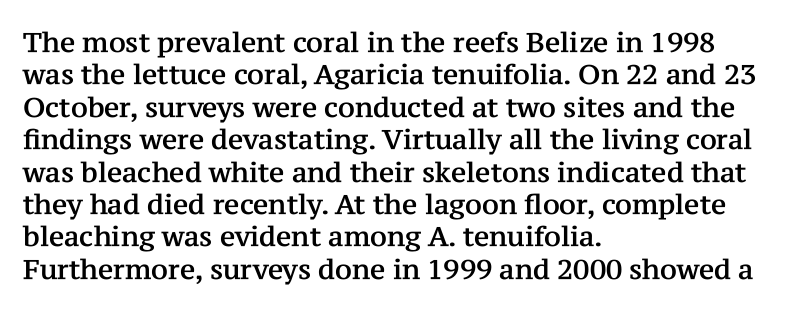
Q: Is the text italic (slanted)? A: No, it is upright.
Q: Is the text underlined? A: No.
Q: How is the paragraph aligned? A: Left-aligned.
Q: Is the spacing between letters normal or unusually wide? A: Normal.
